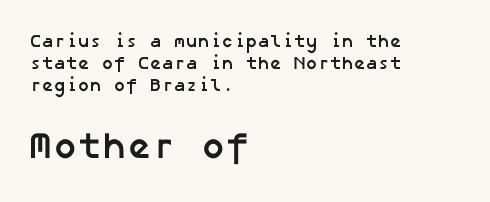
The image shows 37 px semibold sans-serif type; set left-aligned, line spacing 1.21x, normal letter spacing, not underlined; the second (bottom) block is 2.06x larger; low stroke contrast and a medium x-height.
